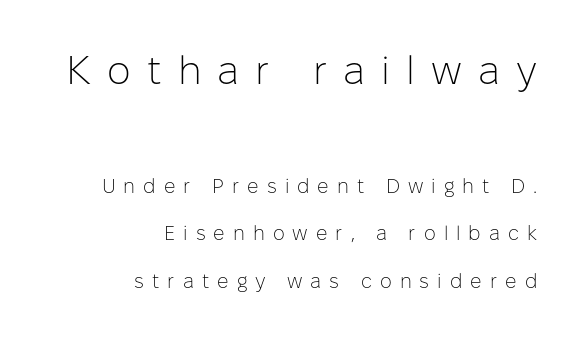
Characters follow at a spacing far wider than the type designer built in. Font category for this specimen: sans-serif. The compositor pushed each line to the right boundary. The rendering uses a large line-height, opening up the rows. Posture: upright roman.
